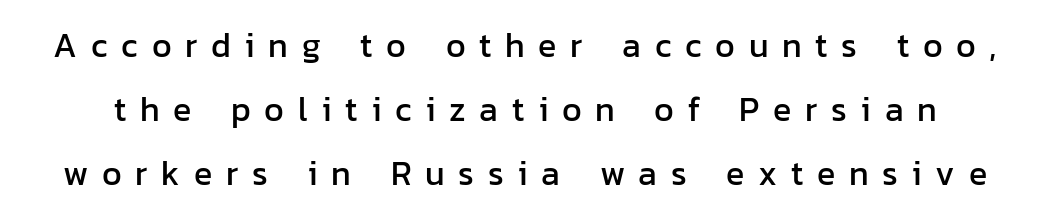
{"serif": "no", "italic": "no", "width": "normal", "stroke_contrast": "low", "x_height": "medium", "monospaced": "no", "underline": "no", "line_spacing_ratio": 1.88, "letter_spacing": "wide", "letter_spacing_em": 0.4, "glyph_px": 34}
